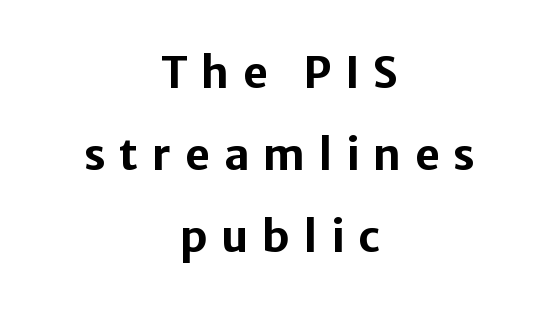
Stroke thickness is high; the sample reads as a true bold. Does extra space separate the letters? Yes, quite a lot of it. Is this a fixed-width face? No — the glyphs have proportional, varying widths. The passage shown is not underscored anywhere. Leading is clearly above the norm, producing a sparse column. The typography opts for an upright posture over an oblique one.
